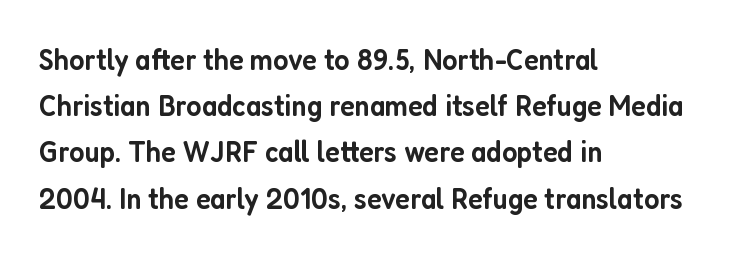
The image shows 31 px semibold, condensed sans-serif type, upright; set left-aligned, normal line spacing (1.49x), normal letter spacing, not underlined; low stroke contrast and a medium x-height.
